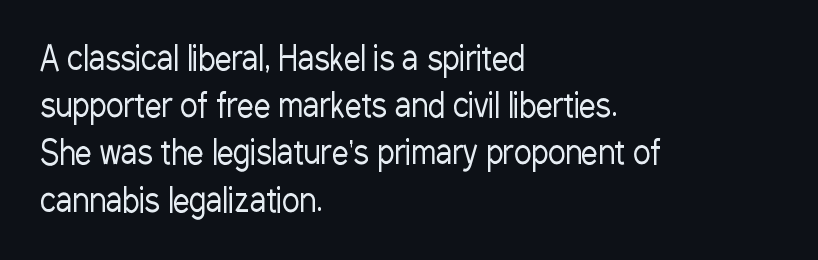
Q: Is the text bold? A: No.
Q: Is the text italic (slanted)? A: No, it is upright.
Q: Is the typeface a serif or a sans-serif typeface? A: Sans-serif.
Q: Is the text underlined? A: No.
Q: How is the paragraph aligned? A: Left-aligned.
Q: Is the spacing between letters normal or unusually wide? A: Normal.
Q: Is the spacing between lines tight, normal or loose? A: Normal.
Q: Width (condensed, normal, or wide)? A: Condensed.
Q: Stroke contrast? A: Low.
Q: x-height? A: Medium.
Q: Monospaced? A: No.
